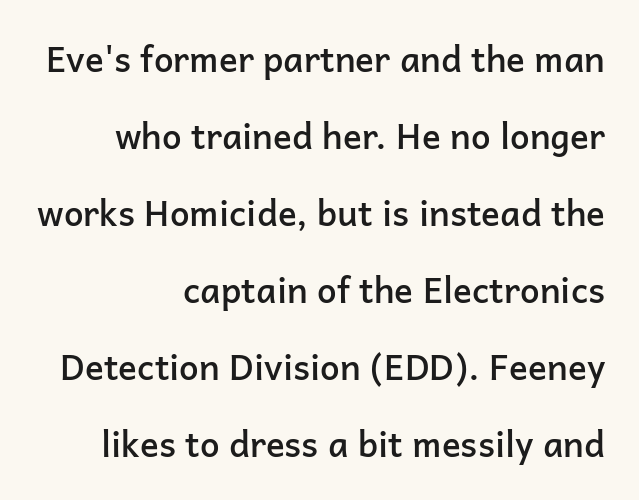
Q: Is the text bold? A: Semi-bold.
Q: Is the text italic (slanted)? A: No, it is upright.
Q: Is the typeface a serif or a sans-serif typeface? A: Sans-serif.
Q: Is the text underlined? A: No.
Q: How is the paragraph aligned? A: Right-aligned.
Q: Is the spacing between letters normal or unusually wide? A: Normal.
Q: Is the spacing between lines tight, normal or loose? A: Loose.
Q: Width (condensed, normal, or wide)? A: Normal.
Q: Stroke contrast? A: Low.
Q: x-height? A: Medium.
Q: Monospaced? A: No.
